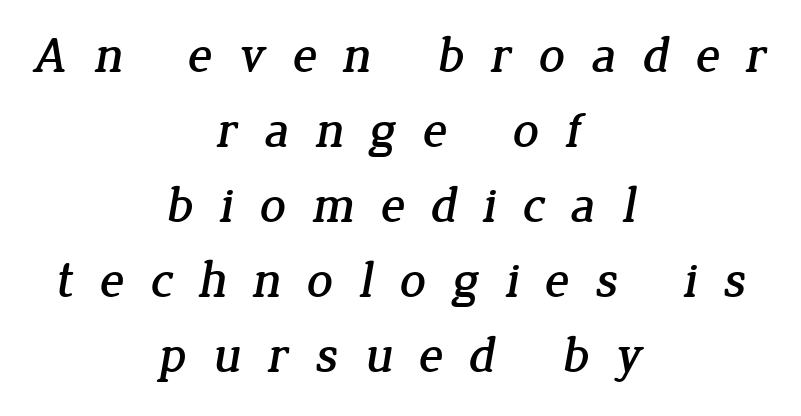
Q: Is the typeface a serif or a sans-serif typeface? A: Serif.
Q: Is the text underlined? A: No.
Q: How is the paragraph aligned? A: Centered.
Q: Is the spacing between letters normal or unusually wide? A: Unusually wide.
Q: Is the spacing between lines tight, normal or loose? A: Normal.
Q: Width (condensed, normal, or wide)? A: Normal.
Q: Stroke contrast? A: Low.
Q: x-height? A: Medium.
Q: Monospaced? A: No.
